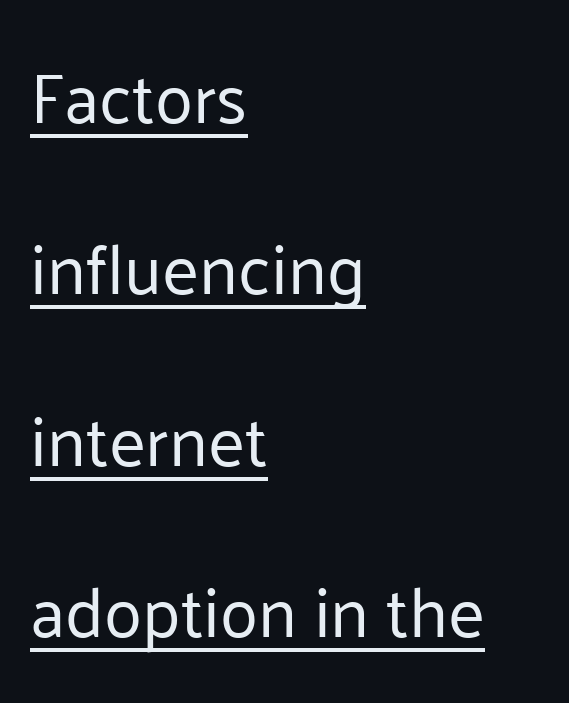
The image shows 70 px regular-weight sans-serif type, upright; set left-aligned, loose line spacing (2.45x), normal letter spacing, underlined; low stroke contrast and a medium x-height.
